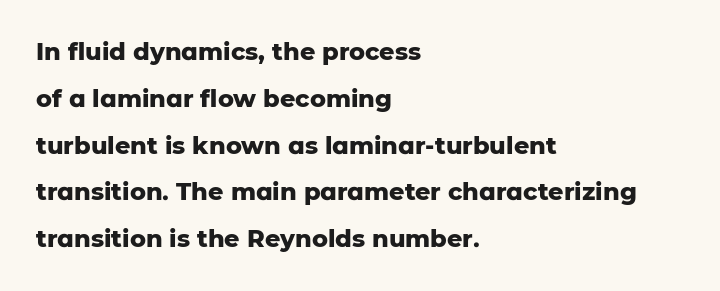
{"italic": "no", "bold": "yes", "underline": "no", "align": "left", "line_spacing": "loose", "line_spacing_ratio": 1.95, "letter_spacing": "normal", "letter_spacing_em": 0.0, "glyph_px": 24}
